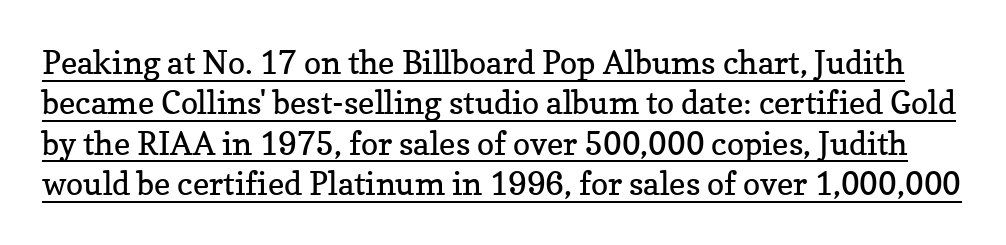
The image shows 32 px regular-weight serif type, upright; set normal line spacing (1.26x), normal letter spacing, underlined; low stroke contrast and a medium x-height.
